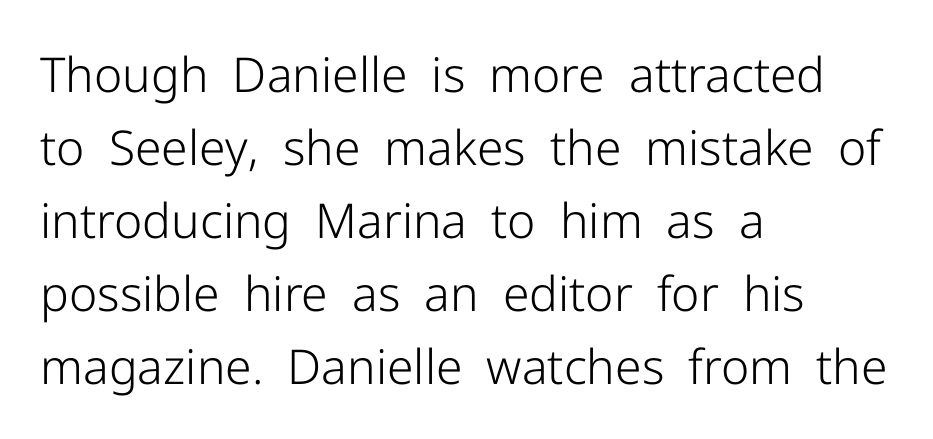
{"serif": "no", "italic": "no", "bold": "no", "weight": "light", "width": "normal", "stroke_contrast": "low", "x_height": "medium", "monospaced": "no", "underline": "no", "align": "left", "line_spacing": "normal", "line_spacing_ratio": 1.52, "letter_spacing": "normal", "letter_spacing_em": 0.0, "glyph_px": 48}
